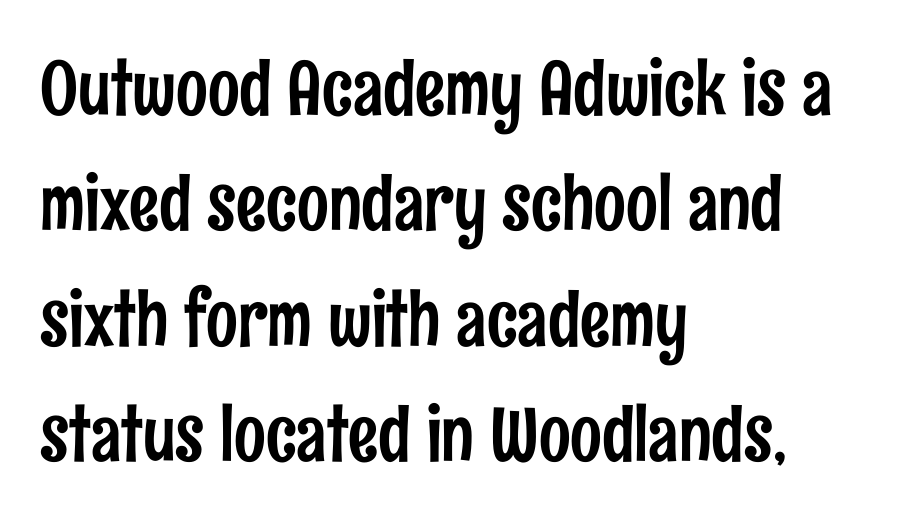
Q: Is the text italic (slanted)? A: No, it is upright.
Q: Is the typeface a serif or a sans-serif typeface? A: Sans-serif.
Q: Is the text underlined? A: No.
Q: How is the paragraph aligned? A: Left-aligned.
Q: Is the spacing between letters normal or unusually wide? A: Normal.
Q: Is the spacing between lines tight, normal or loose? A: Normal.
Q: Width (condensed, normal, or wide)? A: Condensed.
Q: Stroke contrast? A: Low.
Q: x-height? A: Medium.
Q: Monospaced? A: No.
